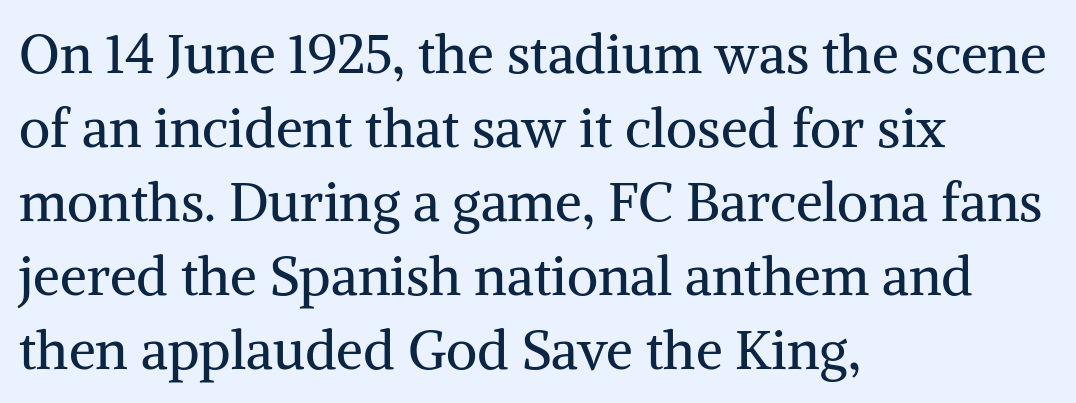
Q: Is the text bold? A: No.
Q: Is the text italic (slanted)? A: No, it is upright.
Q: Is the typeface a serif or a sans-serif typeface? A: Serif.
Q: Is the text underlined? A: No.
Q: How is the paragraph aligned? A: Left-aligned.
Q: Is the spacing between letters normal or unusually wide? A: Normal.
Q: Is the spacing between lines tight, normal or loose? A: Normal.
Q: Width (condensed, normal, or wide)? A: Normal.
Q: Stroke contrast? A: Medium.
Q: x-height? A: Medium.
Q: Monospaced? A: No.
